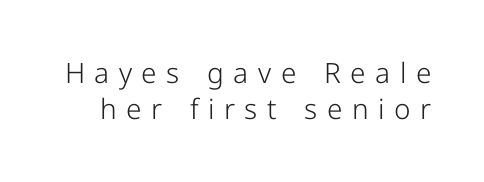
Q: Is the text bold? A: No.
Q: Is the text italic (slanted)? A: No, it is upright.
Q: Is the typeface a serif or a sans-serif typeface? A: Sans-serif.
Q: Is the text underlined? A: No.
Q: Is the spacing between letters normal or unusually wide? A: Unusually wide.
Q: Is the spacing between lines tight, normal or loose? A: Normal.
Q: Width (condensed, normal, or wide)? A: Normal.
Q: Stroke contrast? A: Low.
Q: x-height? A: Medium.
Q: Monospaced? A: No.
